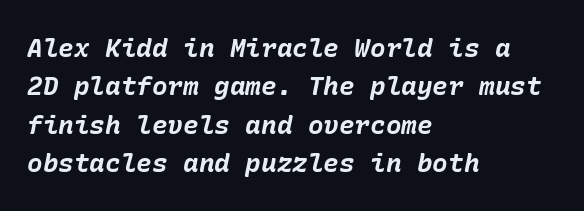
{"italic": "yes", "lean": "right", "slant_degrees": 10, "bold": "yes", "underline": "no", "align": "left", "line_spacing": "normal", "line_spacing_ratio": 1.48, "letter_spacing": "normal", "letter_spacing_em": 0.0, "glyph_px": 26}
